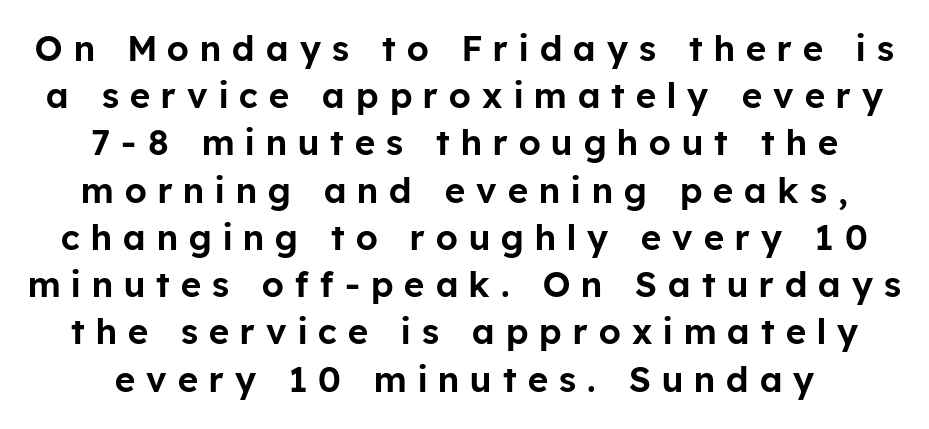
The image shows 35 px sans-serif type, upright; set normal line spacing (1.35x), unusually wide letter spacing (+0.32 em), not underlined; low stroke contrast and a medium x-height.
